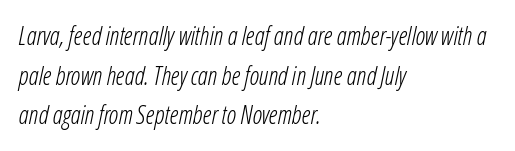
Descenders are the only things crossing below the line. Default kerning and tracking; the words read as compact shapes. The rendering applies a slant to the glyphs. Is this a heavy cut? Hardly; it is regular or lighter.
